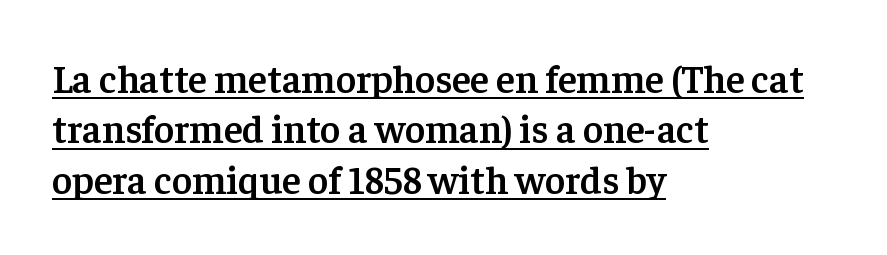
The image shows 39 px semibold serif type, upright; set left-aligned, normal line spacing (1.29x), normal letter spacing, underlined; low stroke contrast and a medium x-height.
